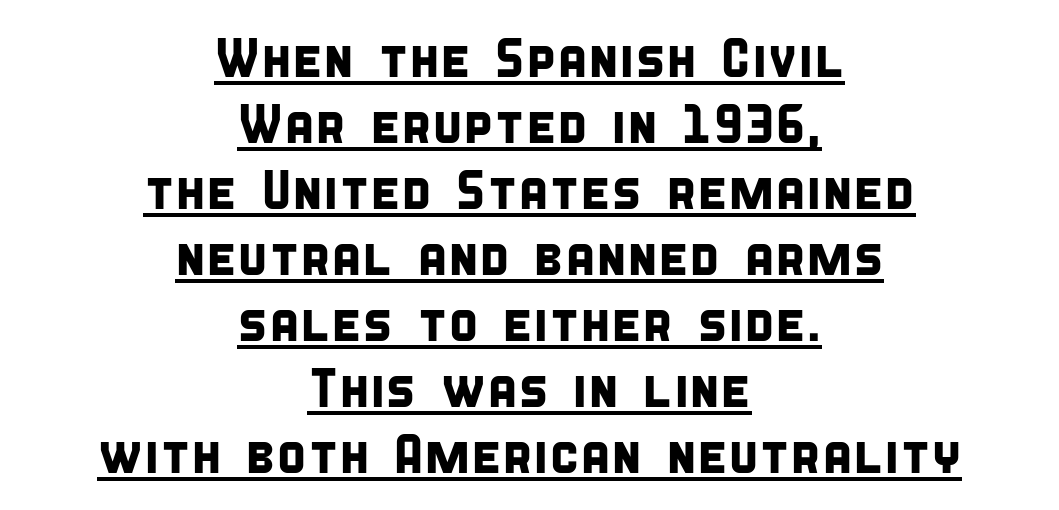
The image shows 55 px condensed sans-serif type; set centered, line spacing 1.2x, normal letter spacing, underlined; low stroke contrast and a large x-height.
